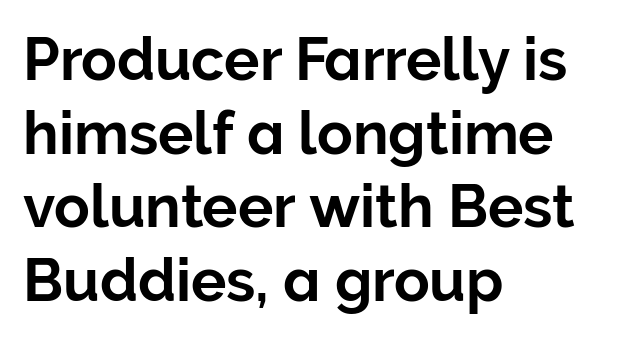
The image shows 59 px sans-serif type, upright; set left-aligned, normal line spacing (1.25x), normal letter spacing, not underlined; low stroke contrast and a medium x-height.
